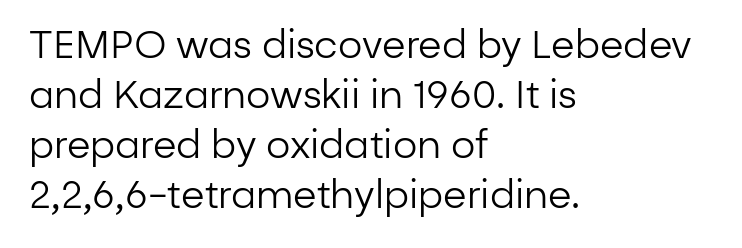
{"serif": "no", "italic": "no", "bold": "no", "weight": "regular", "width": "normal", "stroke_contrast": "low", "x_height": "medium", "monospaced": "no", "underline": "no", "align": "left", "line_spacing": "normal", "line_spacing_ratio": 1.32, "letter_spacing": "normal", "letter_spacing_em": 0.0, "glyph_px": 38}
